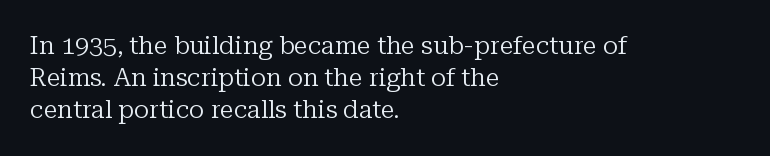
These lines keep a tight, regular rhythm from letter to letter. This sample is left-justified, so line endings fall wherever the words run out. The space between consecutive lines is moderate. Do the letters lean? They stand straight. The passage shown is not underscored anywhere. Stems and bowls with no extra thickness — not bold.
